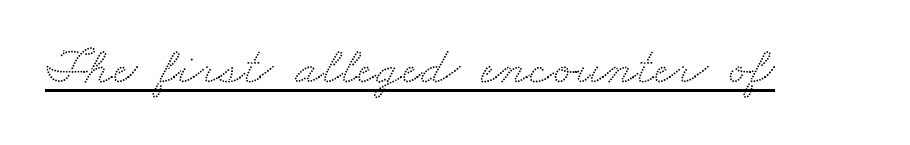
The image shows 54 px wide serif type; set normal letter spacing, underlined; medium stroke contrast and a small x-height.
